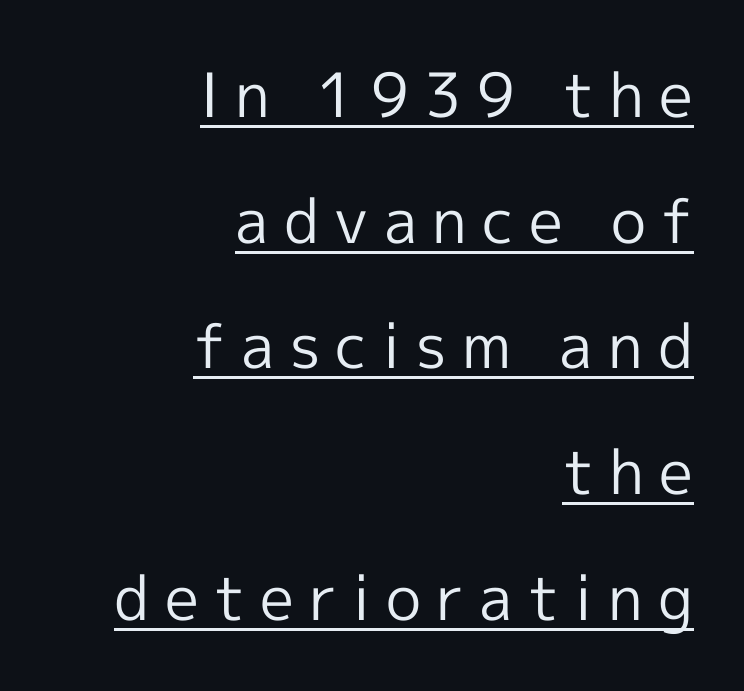
Q: Is the text bold? A: No.
Q: Is the text italic (slanted)? A: No, it is upright.
Q: Is the typeface a serif or a sans-serif typeface? A: Sans-serif.
Q: Is the text underlined? A: Yes.
Q: How is the paragraph aligned? A: Right-aligned.
Q: Is the spacing between letters normal or unusually wide? A: Unusually wide.
Q: Is the spacing between lines tight, normal or loose? A: Loose.
Q: Width (condensed, normal, or wide)? A: Normal.
Q: x-height? A: Medium.
Q: Monospaced? A: No.
